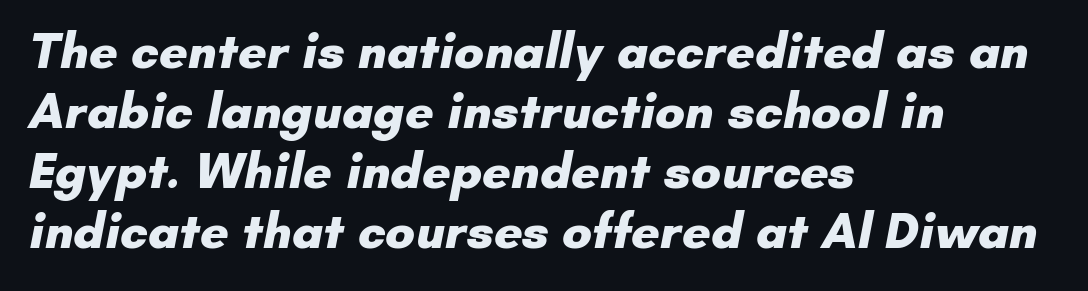
Do the characters align in a grid? No, the font is proportional. The setting favours the left margin, as ordinary paragraphs usually do. Type style note: lacks serifs. How are the letters spaced? Ordinarily, with no added tracking.
